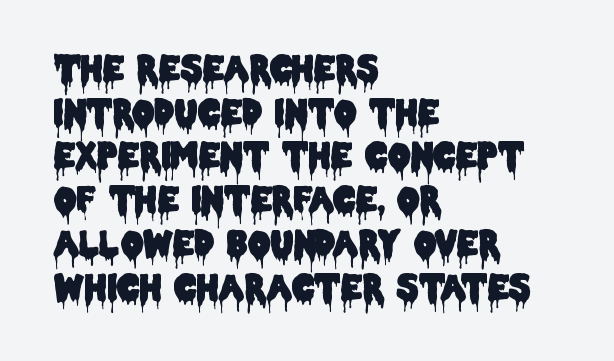
The vertical gap from one line to the next is medium. The line texture is even and compact thanks to regular tracking. This rendering features lettering with no underline. No italicization has been applied; the sample stays upright.
